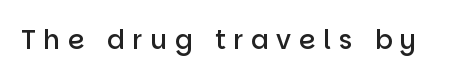
This is the in-between weight designers call semibold or demi. Style check: upright. Any mark beneath the type? The region is blank. The type is letterspaced generously, with wide tracking.
